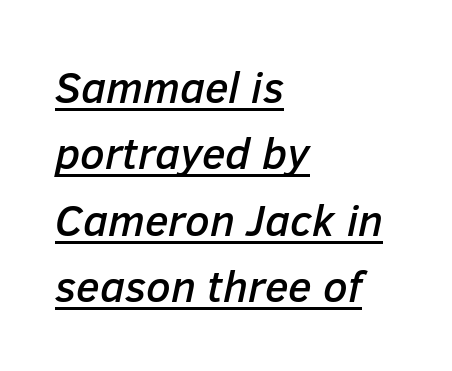
The image shows 44 px text type, italic (leaning right); set left-aligned, normal line spacing (1.51x), normal letter spacing, underlined; low stroke contrast and a medium x-height.
